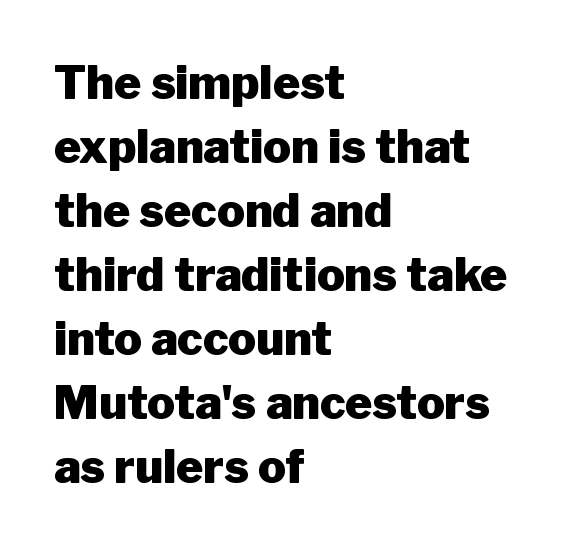
The image shows 46 px heavy sans-serif type, upright; set left-aligned, normal line spacing (1.39x), normal letter spacing, not underlined; low stroke contrast and a medium x-height.
